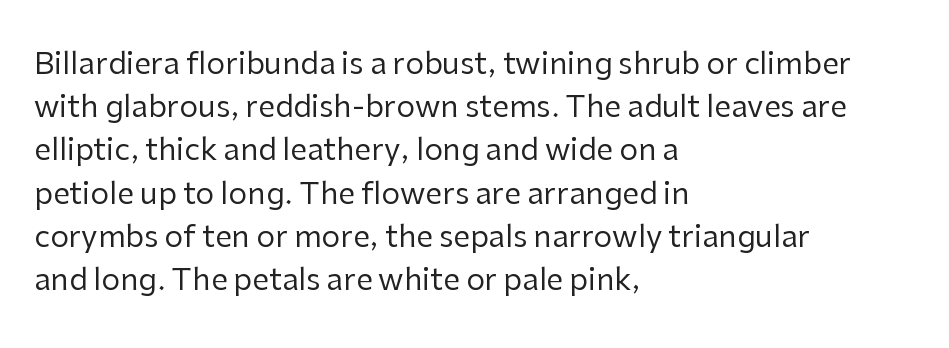
{"serif": "no", "italic": "no", "bold": "no", "weight": "regular", "width": "normal", "stroke_contrast": "low", "x_height": "medium", "monospaced": "no", "underline": "no", "align": "left", "line_spacing": "normal", "line_spacing_ratio": 1.44, "letter_spacing": "normal", "letter_spacing_em": 0.0, "glyph_px": 30}
